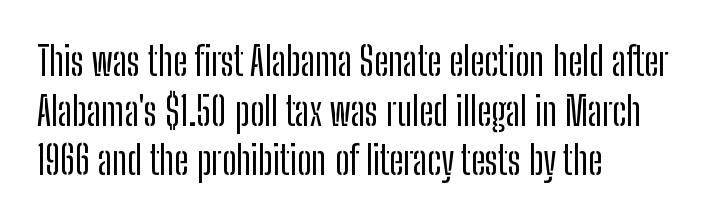
Q: Is the text italic (slanted)? A: No, it is upright.
Q: Is the typeface a serif or a sans-serif typeface? A: Sans-serif.
Q: Is the text underlined? A: No.
Q: How is the paragraph aligned? A: Left-aligned.
Q: Is the spacing between letters normal or unusually wide? A: Normal.
Q: Is the spacing between lines tight, normal or loose? A: Normal.
Q: Width (condensed, normal, or wide)? A: Condensed.
Q: Stroke contrast? A: Low.
Q: x-height? A: Medium.
Q: Monospaced? A: No.
